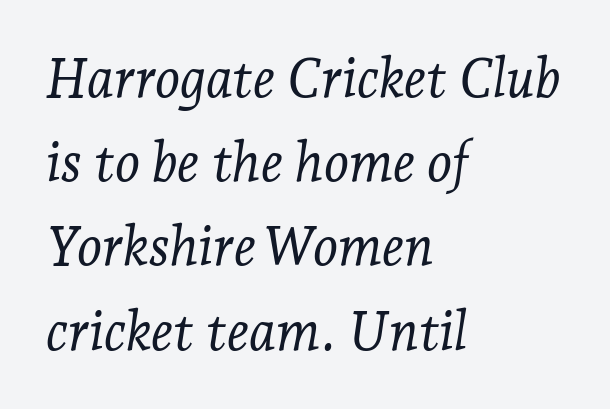
The image shows 54 px light serif type, italic (leaning right); set left-aligned, normal line spacing (1.56x), normal letter spacing, not underlined; low stroke contrast and a medium x-height.
